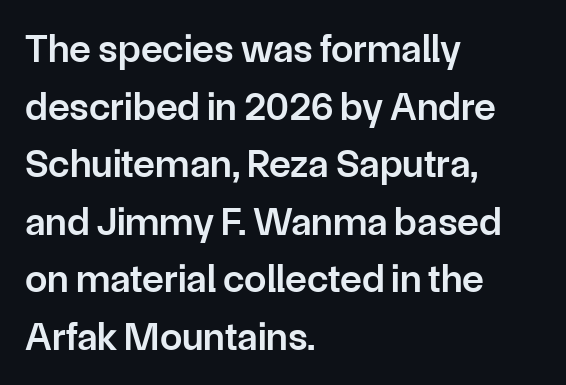
The image shows 40 px semibold sans-serif type, upright; set left-aligned, normal line spacing (1.44x), normal letter spacing, not underlined; low stroke contrast and a medium x-height.
